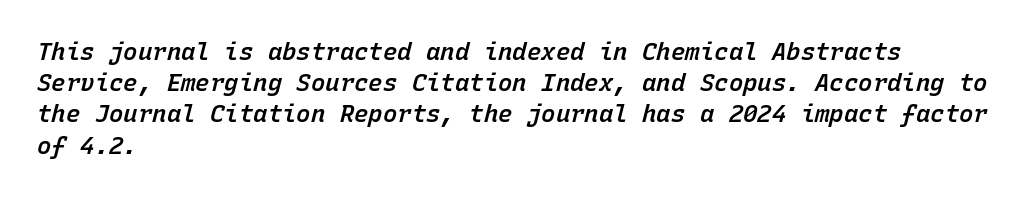
The line-height multiplier appears to be the usual default. This sample uses plain, unmodified letter spacing. The glyphs look as if they've been sheared to an angle. Left-aligned paragraph, ragged on the right. Letters rest on an invisible, unmarked baseline. The characters look somewhat weighty, a semibold short of true bold.
